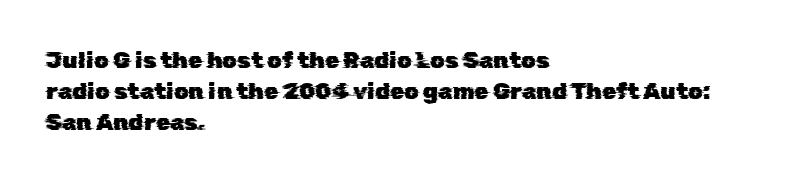
The image shows 23 px text type; set left-aligned, normal line spacing (1.34x), normal letter spacing, not underlined.
